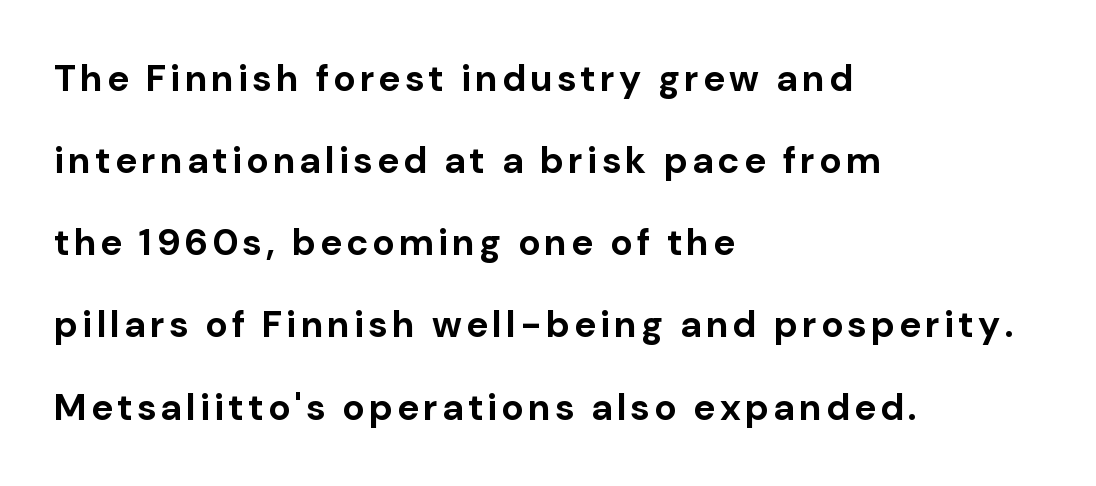
The image shows 37 px bold sans-serif type, upright; set left-aligned, loose line spacing (2.22x), not underlined; low stroke contrast and a medium x-height.
